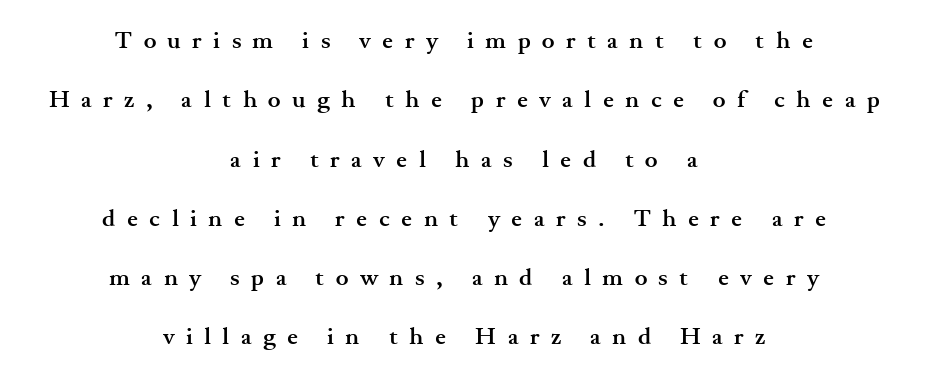
Q: Is the text bold? A: Yes.
Q: Is the text italic (slanted)? A: No, it is upright.
Q: Is the text underlined? A: No.
Q: How is the paragraph aligned? A: Centered.
Q: Is the spacing between letters normal or unusually wide? A: Unusually wide.
Q: Is the spacing between lines tight, normal or loose? A: Loose.
